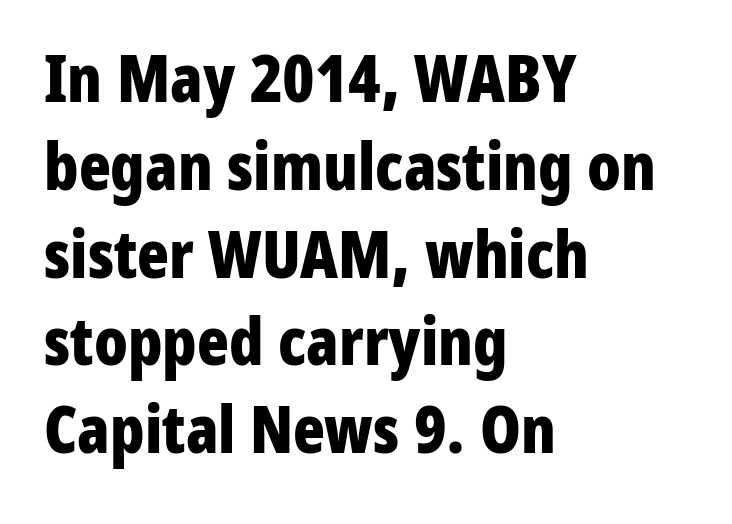
{"serif": "no", "italic": "no", "bold": "yes", "weight": "bold", "width": "condensed", "stroke_contrast": "low", "x_height": "medium", "monospaced": "no", "underline": "no", "align": "left", "line_spacing": "normal", "line_spacing_ratio": 1.33, "letter_spacing": "normal", "letter_spacing_em": 0.0, "glyph_px": 66}
